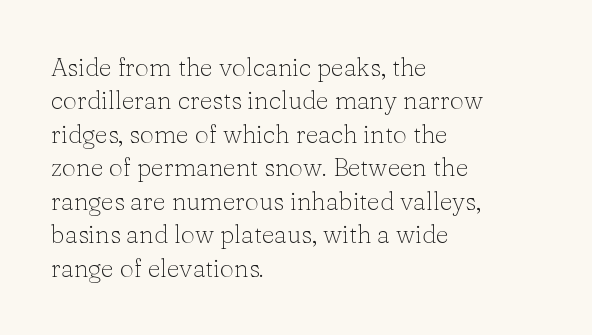
The image shows 25 px text type, upright; set left-aligned, normal line spacing (1.34x), normal letter spacing, not underlined.
